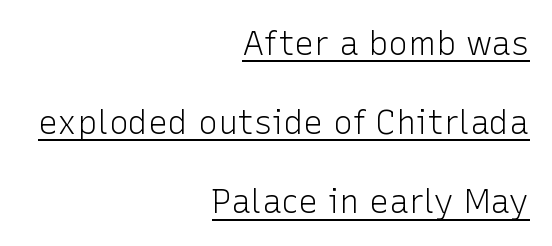
{"serif": "no", "italic": "no", "bold": "no", "weight": "light", "width": "normal", "stroke_contrast": "low", "x_height": "medium", "monospaced": "no", "underline": "yes", "align": "right", "line_spacing": "loose", "line_spacing_ratio": 2.4, "letter_spacing": "normal", "letter_spacing_em": 0.0, "glyph_px": 33}
